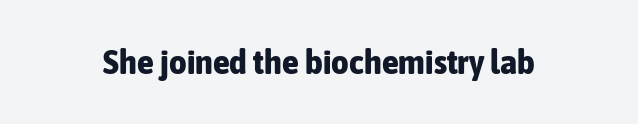
Q: Is the text bold? A: Yes.
Q: Is the text italic (slanted)? A: No, it is upright.
Q: Is the typeface a serif or a sans-serif typeface? A: Sans-serif.
Q: Is the text underlined? A: No.
Q: Is the spacing between letters normal or unusually wide? A: Normal.
Q: Width (condensed, normal, or wide)? A: Condensed.
Q: Stroke contrast? A: Low.
Q: x-height? A: Medium.
Q: Monospaced? A: No.
